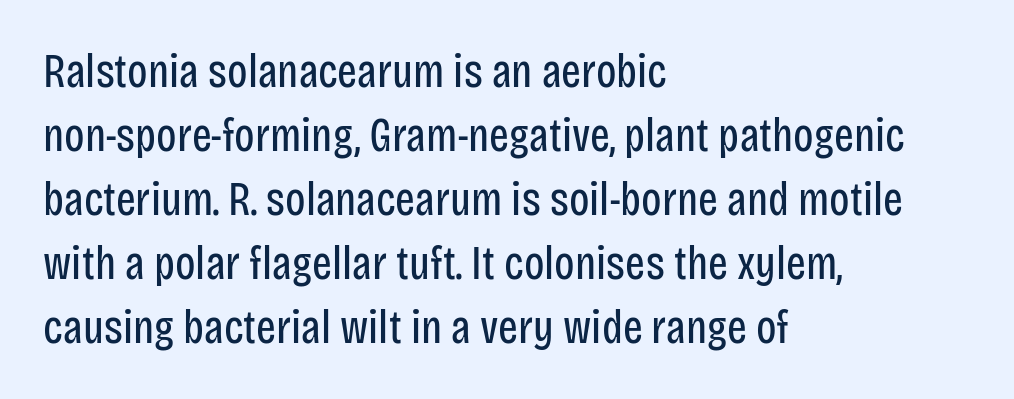
{"serif": "no", "italic": "no", "bold": "no", "weight": "regular", "width": "condensed", "stroke_contrast": "low", "x_height": "large", "monospaced": "no", "underline": "no", "align": "left", "line_spacing": "normal", "line_spacing_ratio": 1.36, "letter_spacing": "normal", "letter_spacing_em": 0.0, "glyph_px": 47}
